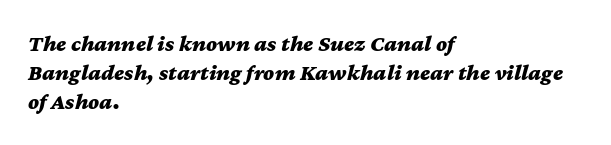
Q: Is the text bold? A: Yes.
Q: Is the text italic (slanted)? A: Yes, it leans right by about 12 degrees.
Q: Is the text underlined? A: No.
Q: How is the paragraph aligned? A: Left-aligned.
Q: Is the spacing between letters normal or unusually wide? A: Normal.
Q: Is the spacing between lines tight, normal or loose? A: Normal.
